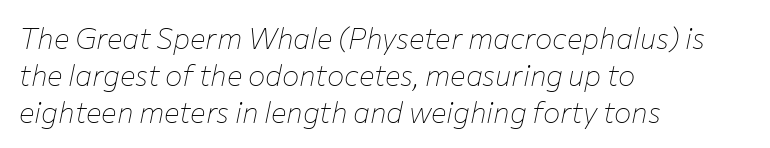
Italic? Definitely — the glyphs are oblique. The tracking reads as untouched default to a designer's eye. Spacing verdict: proportional, widths tailored to each character. How would I describe the line gaps? Plain and ordinary. Quick note: underline off. Is this a heavy cut? Hardly; it is regular or lighter.
